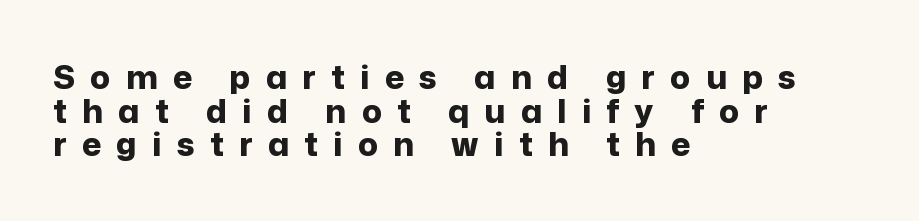
The image shows 33 px bold sans-serif type, upright; set left-aligned, tight line spacing (1.02x), unusually wide letter spacing (+0.46 em), not underlined; low stroke contrast and a medium x-height.
